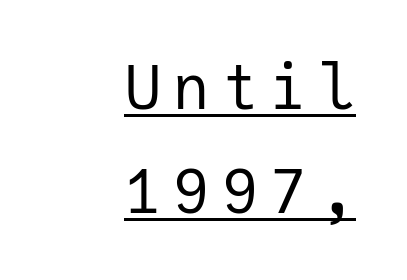
The image shows 60 px regular-weight sans-serif type, upright, monospaced; set right-aligned, line spacing 1.73x, unusually wide letter spacing (+0.21 em), underlined; low stroke contrast and a medium x-height.
